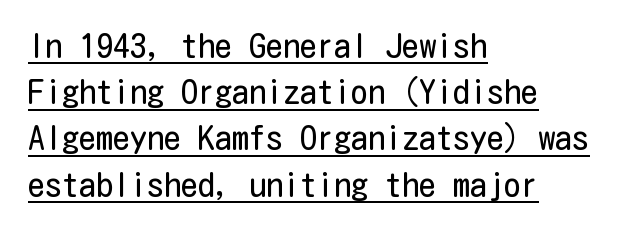
The image shows 34 px regular-weight, condensed sans-serif type, upright; set left-aligned, normal line spacing (1.36x), normal letter spacing, underlined; low stroke contrast and a medium x-height.
